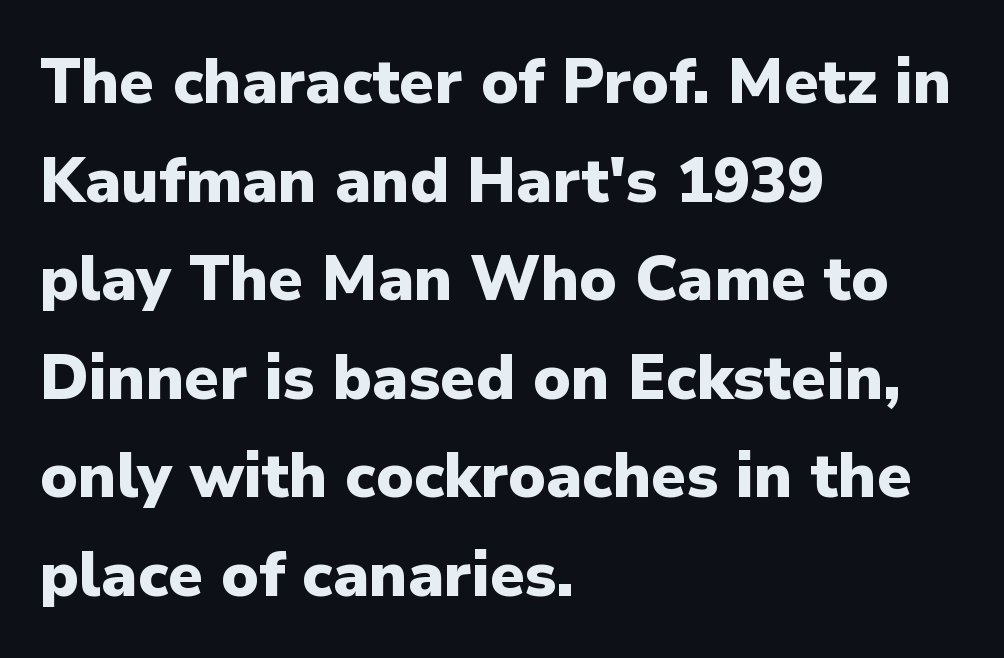
{"serif": "no", "italic": "no", "bold": "yes", "weight": "heavy", "width": "normal", "stroke_contrast": "low", "x_height": "medium", "monospaced": "no", "underline": "no", "align": "left", "line_spacing": "normal", "line_spacing_ratio": 1.59, "letter_spacing": "normal", "letter_spacing_em": 0.0, "glyph_px": 62}
